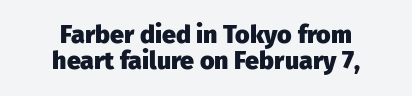
{"italic": "no", "bold": "yes", "underline": "no", "align": "center", "line_spacing": "tight", "line_spacing_ratio": 1.06, "letter_spacing": "normal", "letter_spacing_em": 0.0, "glyph_px": 25}
